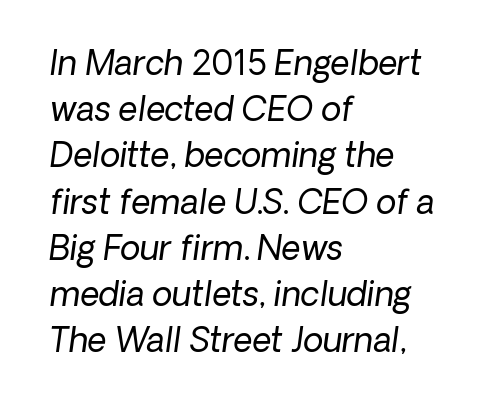
No chunkiness to these letters — they're not bold. The zone under the glyphs is completely vacant. These lines stack with their left ends in a neat column. A typesetter would call this zero additional tracking. The designer went with a sans here, leaving each stem footless.
